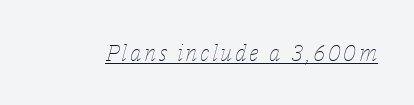
The image shows 23 px text type, italic (leaning right); set underlined.
